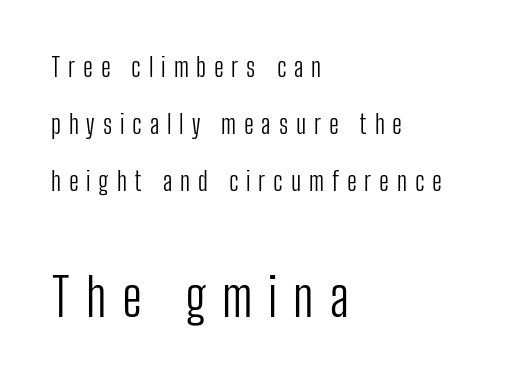
The image shows 53 px light, condensed sans-serif type, upright; set left-aligned, loose line spacing (2.19x), unusually wide letter spacing (+0.3 em), not underlined; the second (bottom) block is 2.04x larger; low stroke contrast and a medium x-height.
